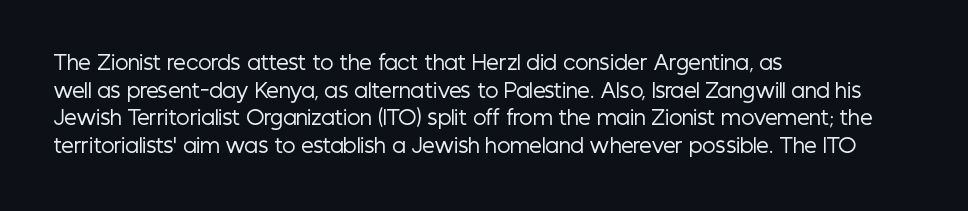
Q: Is the text bold? A: No.
Q: Is the text italic (slanted)? A: No, it is upright.
Q: Is the text underlined? A: No.
Q: How is the paragraph aligned? A: Left-aligned.
Q: Is the spacing between letters normal or unusually wide? A: Normal.
Q: Is the spacing between lines tight, normal or loose? A: Normal.
